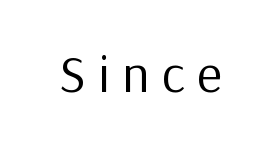
{"serif": "no", "italic": "no", "bold": "no", "weight": "regular", "width": "normal", "stroke_contrast": "low", "x_height": "medium", "monospaced": "no", "underline": "no", "letter_spacing": "wide", "letter_spacing_em": 0.24, "glyph_px": 53}
